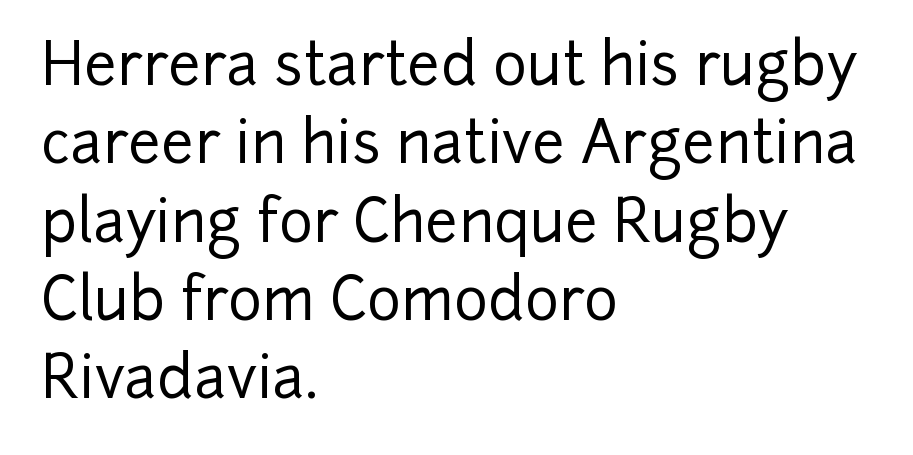
Q: Is the text italic (slanted)? A: No, it is upright.
Q: Is the typeface a serif or a sans-serif typeface? A: Sans-serif.
Q: Is the text underlined? A: No.
Q: How is the paragraph aligned? A: Left-aligned.
Q: Is the spacing between letters normal or unusually wide? A: Normal.
Q: Is the spacing between lines tight, normal or loose? A: Normal.
Q: Width (condensed, normal, or wide)? A: Normal.
Q: Stroke contrast? A: Low.
Q: x-height? A: Medium.
Q: Monospaced? A: No.
